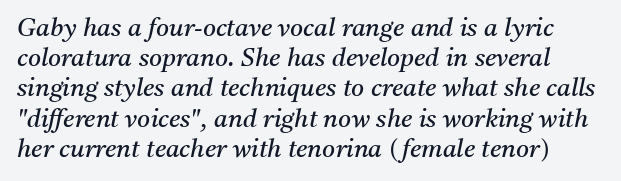
Q: Is the text bold? A: No.
Q: Is the text italic (slanted)? A: Yes, it leans right by about 11 degrees.
Q: Is the text underlined? A: No.
Q: Is the spacing between letters normal or unusually wide? A: Normal.
